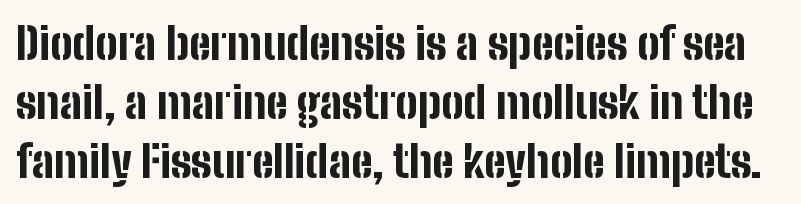
{"serif": "no", "italic": "no", "bold": "yes", "weight": "bold", "width": "condensed", "stroke_contrast": "low", "x_height": "medium", "monospaced": "no", "underline": "no", "line_spacing": "normal", "line_spacing_ratio": 1.34, "letter_spacing": "normal", "letter_spacing_em": 0.0, "glyph_px": 44}
